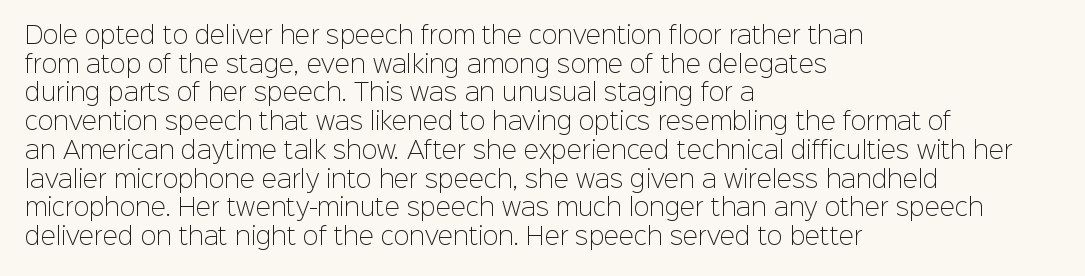
{"italic": "no", "bold": "no", "underline": "no", "align": "left", "line_spacing": "normal", "line_spacing_ratio": 1.25, "letter_spacing": "normal", "letter_spacing_em": 0.0, "glyph_px": 23}
